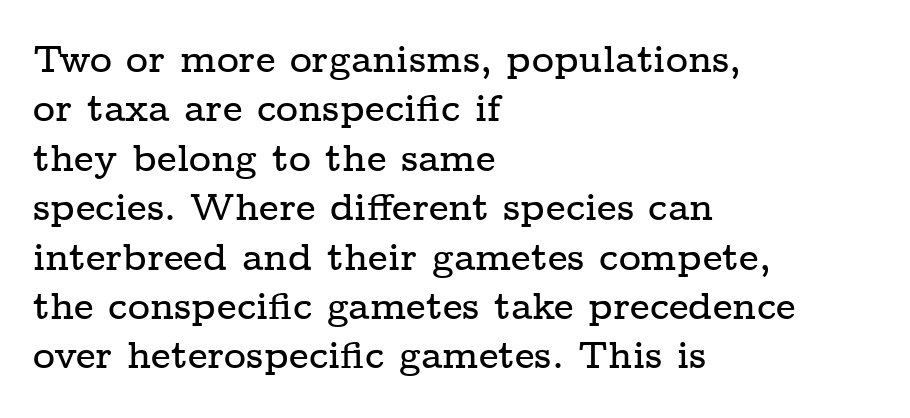
Whoever set this chose a conventional vertical rhythm. These lines are set flush left with a ragged right edge. Between one letter and the next there's only the usual sliver of space. Is this a fixed-width face? No — the glyphs have proportional, varying widths. Posture: vertical.
